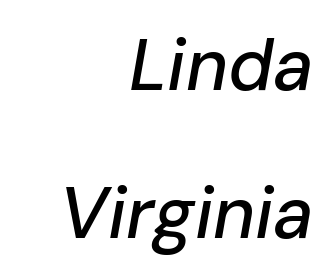
The line-height multiplier appears high, well above default. Casual observation: everything's shoved over to the right. Think of a printed novel: that variable character pitch is what you see here. The area under the type is left untouched. The text carries the slant typical of an italic or oblique font.
